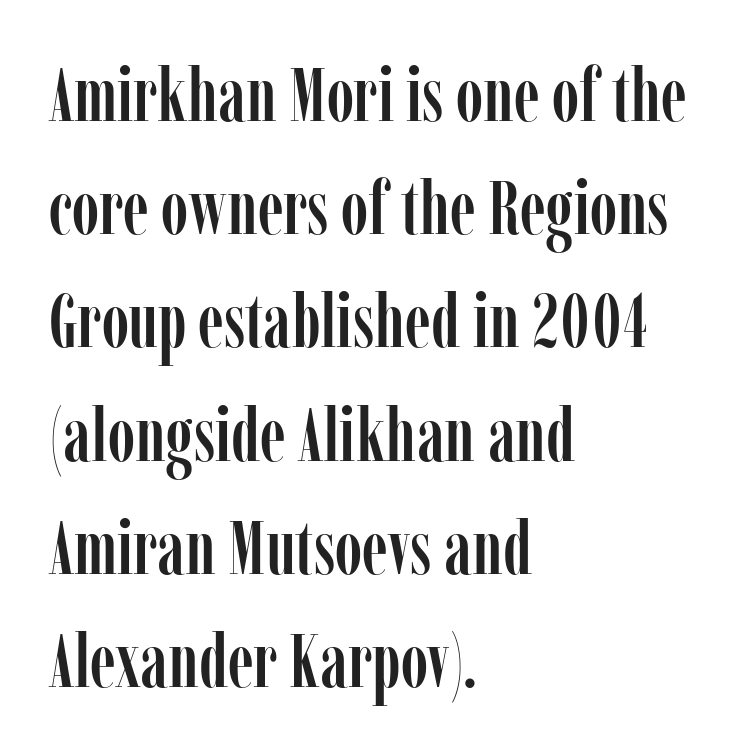
{"serif": "yes", "italic": "no", "width": "condensed", "stroke_contrast": "low", "x_height": "medium", "monospaced": "no", "underline": "no", "align": "left", "line_spacing": "normal", "line_spacing_ratio": 1.51, "letter_spacing": "normal", "letter_spacing_em": 0.0, "glyph_px": 75}
